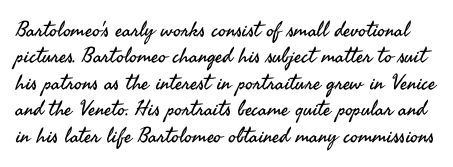
Descenders hang freely into open space. Compared with typical paragraphs, the rows here are spaced about the same. Think standard paragraph weight, or any step lighter than that. A typesetter would call this zero additional tracking.
